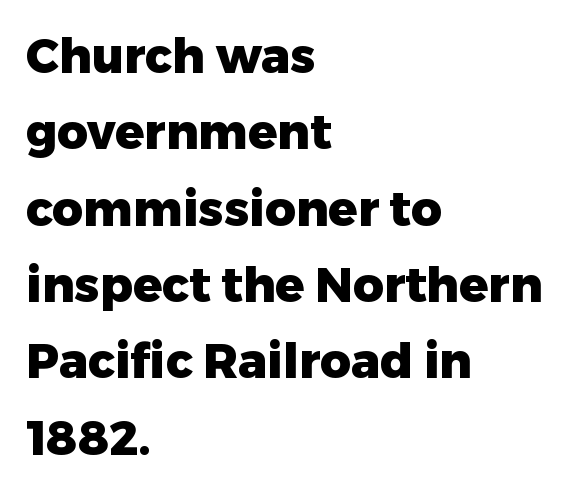
Default kerning and tracking; the words read as compact shapes. Weight: bold. Designer's note — italics off, roman on. The lines sit at an ordinary, default distance from one another. These lines stack with their left ends in a neat column.
